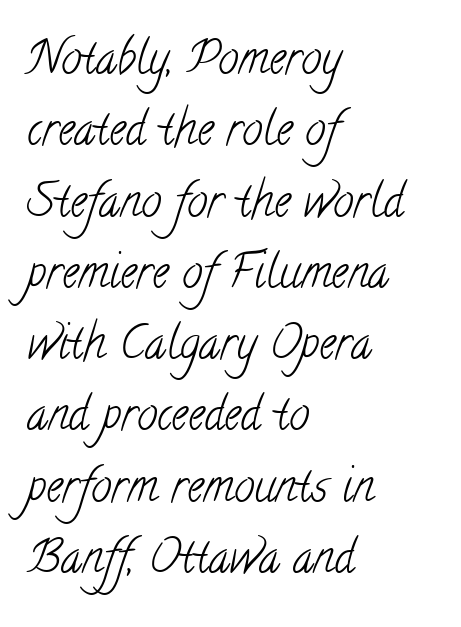
Q: Is the text bold? A: No.
Q: Is the typeface a serif or a sans-serif typeface? A: Serif.
Q: Is the text underlined? A: No.
Q: How is the paragraph aligned? A: Left-aligned.
Q: Is the spacing between letters normal or unusually wide? A: Normal.
Q: Is the spacing between lines tight, normal or loose? A: Normal.
Q: Width (condensed, normal, or wide)? A: Condensed.
Q: Stroke contrast? A: Low.
Q: x-height? A: Small.
Q: Monospaced? A: No.
